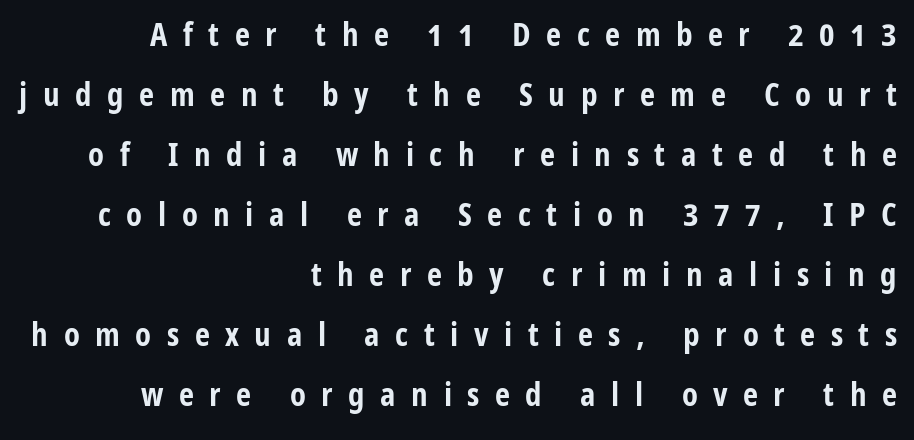
{"serif": "no", "italic": "no", "bold": "yes", "weight": "bold", "width": "condensed", "stroke_contrast": "low", "x_height": "medium", "monospaced": "no", "underline": "no", "align": "right", "line_spacing_ratio": 1.82, "letter_spacing": "wide", "letter_spacing_em": 0.47, "glyph_px": 33}
